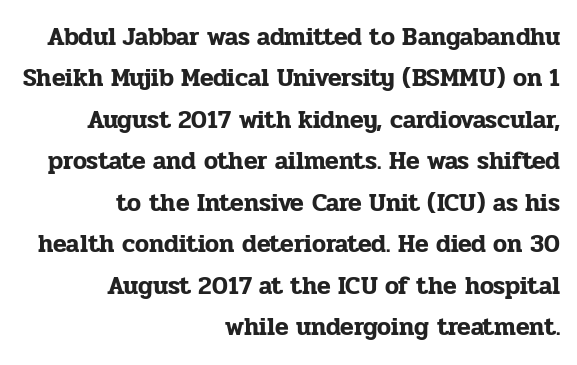
Q: Is the text italic (slanted)? A: No, it is upright.
Q: Is the text underlined? A: No.
Q: How is the paragraph aligned? A: Right-aligned.
Q: Is the spacing between letters normal or unusually wide? A: Normal.
Q: Is the spacing between lines tight, normal or loose? A: Normal.
